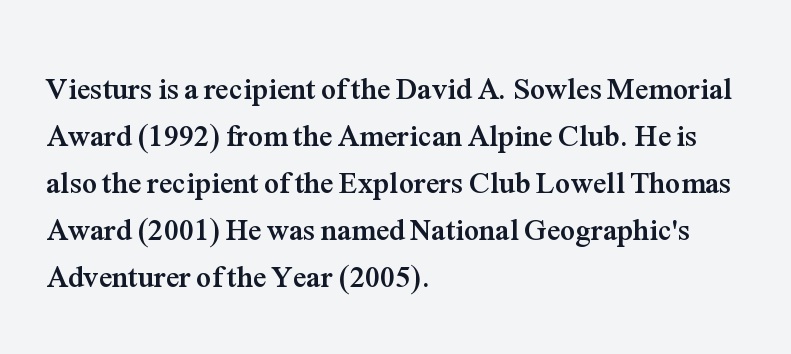
The image shows 30 px semibold serif type, upright; set left-aligned, normal line spacing (1.57x), normal letter spacing, not underlined; medium stroke contrast and a medium x-height.
